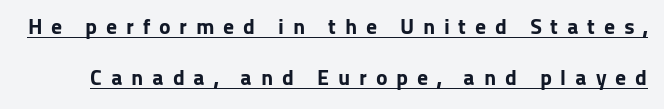
{"italic": "no", "bold": "yes", "underline": "yes", "line_spacing": "loose", "line_spacing_ratio": 2.32, "letter_spacing": "wide", "letter_spacing_em": 0.4, "glyph_px": 22}
